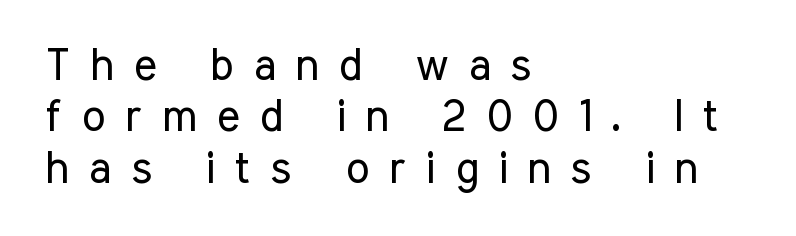
Q: Is the text bold? A: No.
Q: Is the text italic (slanted)? A: No, it is upright.
Q: Is the typeface a serif or a sans-serif typeface? A: Sans-serif.
Q: Is the text underlined? A: No.
Q: How is the paragraph aligned? A: Left-aligned.
Q: Is the spacing between letters normal or unusually wide? A: Unusually wide.
Q: Width (condensed, normal, or wide)? A: Condensed.
Q: Stroke contrast? A: Low.
Q: x-height? A: Medium.
Q: Monospaced? A: No.
